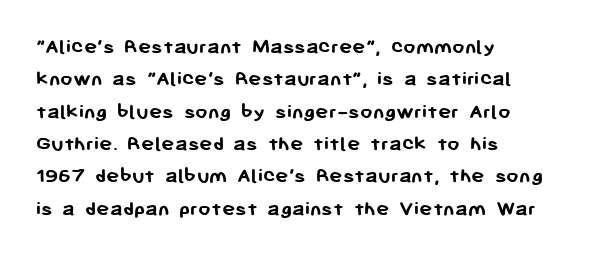
The image shows 22 px bold type, upright; set left-aligned, normal line spacing (1.47x), normal letter spacing, not underlined.
